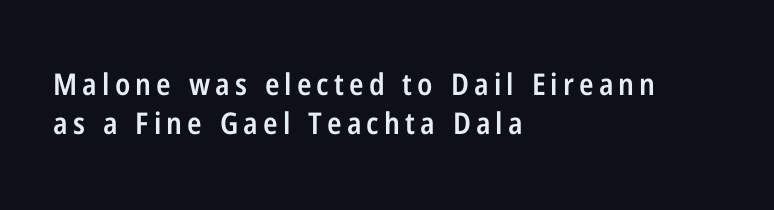
The image shows 30 px semibold, condensed sans-serif type, upright; set left-aligned, normal line spacing (1.3x), not underlined; low stroke contrast and a medium x-height.
